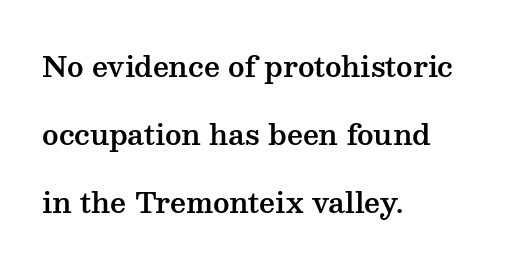
{"serif": "yes", "italic": "no", "width": "wide", "stroke_contrast": "medium", "x_height": "medium", "monospaced": "no", "underline": "no", "align": "left", "line_spacing": "loose", "line_spacing_ratio": 2.42, "letter_spacing": "normal", "letter_spacing_em": 0.0, "glyph_px": 28}
